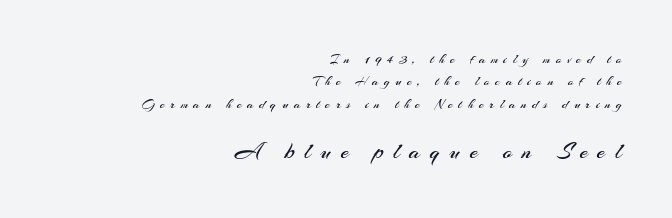
The image shows 24 px text type; set right-aligned, normal line spacing (1.6x), unusually wide letter spacing (+0.39 em), not underlined; the second (bottom) block is 1.71x larger.
